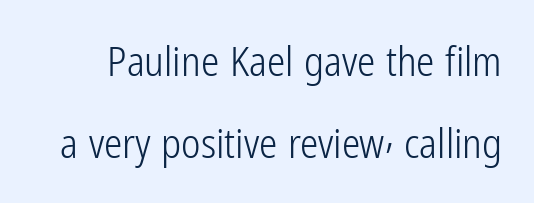
The image shows 41 px light, condensed sans-serif type, upright; set loose line spacing (1.99x), normal letter spacing, not underlined; low stroke contrast and a medium x-height.
